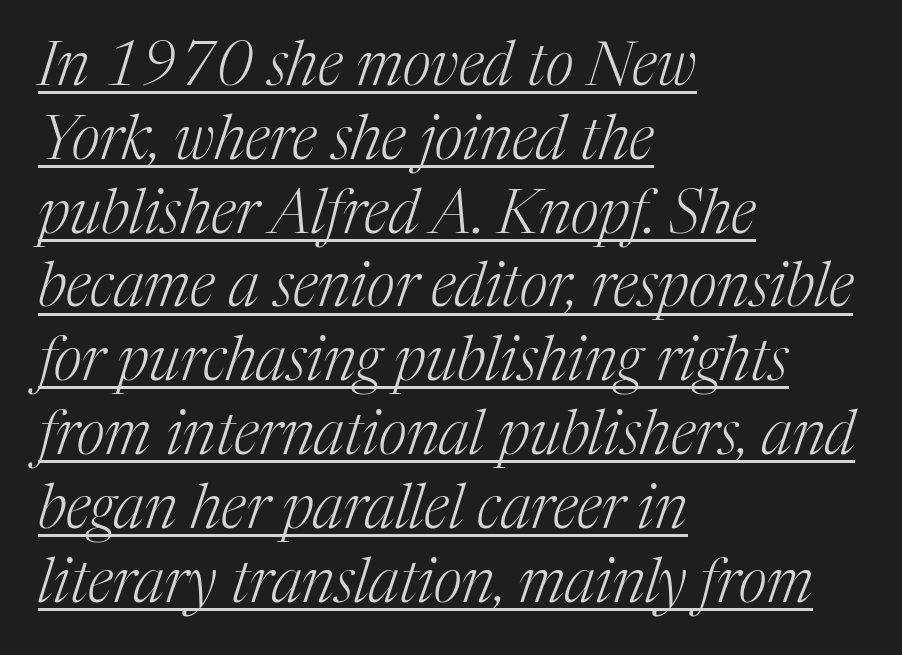
Layout note: lines flush left. Vertical stems look standard width or narrower in stroke. The rendering shows small feet on the letterforms — a serif design. What stands out about the letter spacing? Nothing — it is the standard amount.
